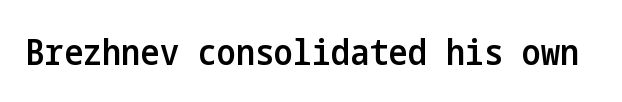
The image shows 36 px semibold, condensed sans-serif type, upright; set normal letter spacing, not underlined; low stroke contrast and a medium x-height.
